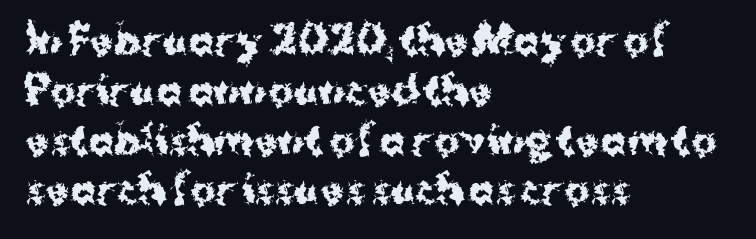
{"serif": "no", "italic": "no", "bold": "yes", "weight": "bold", "width": "normal", "stroke_contrast": "medium", "x_height": "medium", "monospaced": "no", "underline": "no", "align": "left", "line_spacing": "normal", "line_spacing_ratio": 1.31, "letter_spacing": "normal", "letter_spacing_em": 0.0, "glyph_px": 38}
